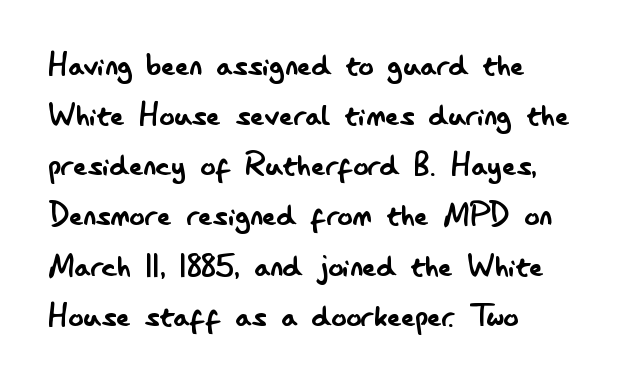
If you drew a line through each stem, it would be perfectly vertical. Caption: standard tracking, unaltered. Does the leading feel generous? No, just average. Think of a printed novel: that variable character pitch is what you see here. The text was rendered using a sans face with plain stroke endings. One-word summary of the alignment: left.
